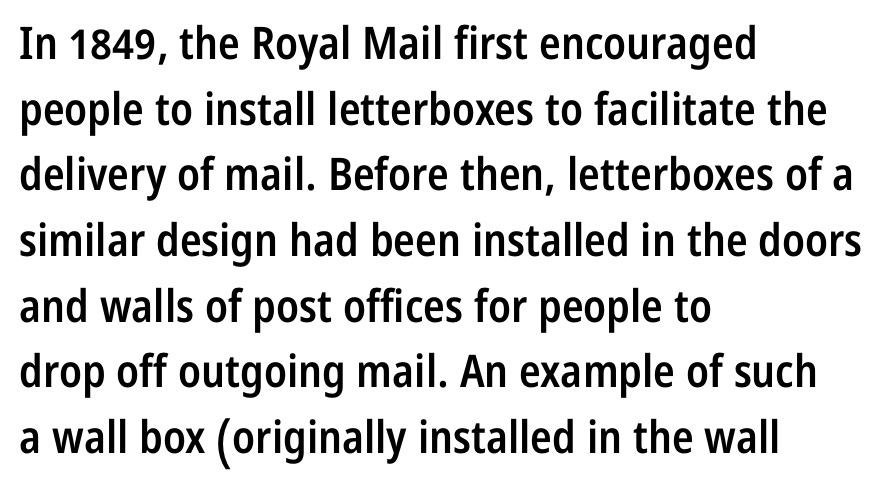
Here the designer chose a conventional face with non-uniform glyph widths. I'd describe the lettering as semibold — firm but not a full bold. Line starts are locked; line ends wander. This is the regular roman posture of the typeface.
